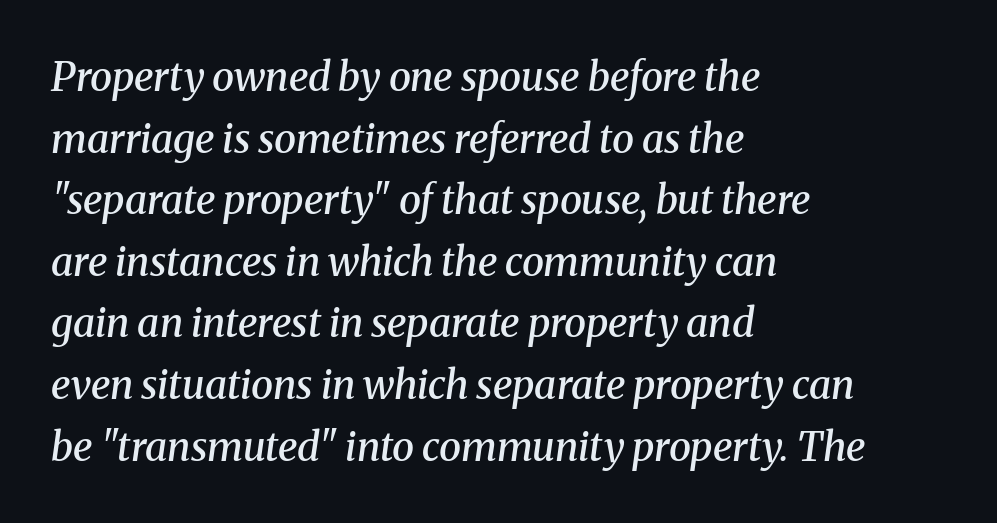
{"serif": "yes", "italic": "yes", "lean": "right", "slant_degrees": 8, "bold": "semi", "weight": "semibold", "width": "normal", "stroke_contrast": "medium", "x_height": "medium", "monospaced": "no", "underline": "no", "align": "left", "line_spacing": "normal", "line_spacing_ratio": 1.54, "letter_spacing": "normal", "letter_spacing_em": 0.0, "glyph_px": 40}
